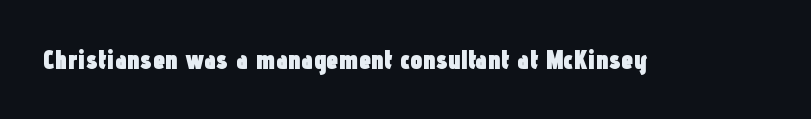
{"italic": "no", "bold": "yes", "underline": "no", "letter_spacing": "normal", "letter_spacing_em": 0.0, "glyph_px": 27}
